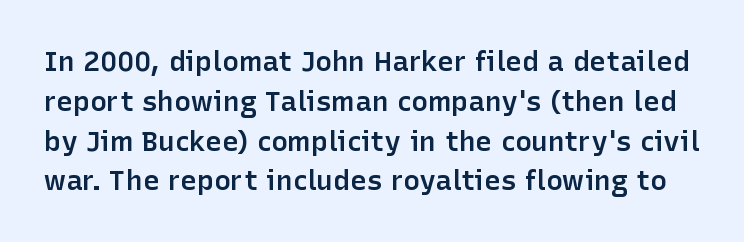
The image shows 28 px semibold sans-serif type, upright; set normal line spacing (1.42x), normal letter spacing, not underlined; low stroke contrast and a medium x-height.
